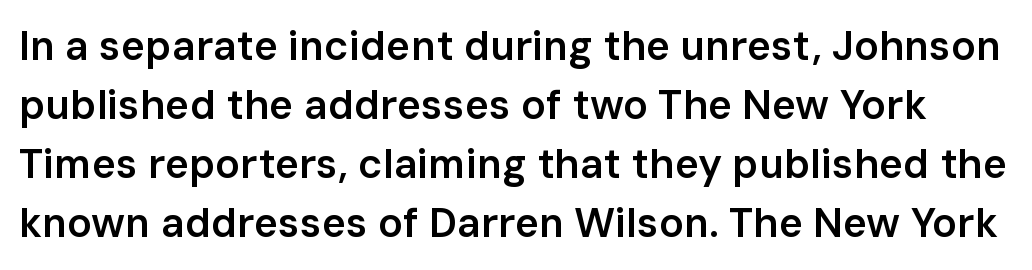
{"serif": "no", "italic": "no", "bold": "semi", "weight": "semibold", "width": "normal", "stroke_contrast": "low", "x_height": "medium", "monospaced": "no", "underline": "no", "line_spacing": "normal", "line_spacing_ratio": 1.44, "letter_spacing": "normal", "letter_spacing_em": 0.0, "glyph_px": 41}
